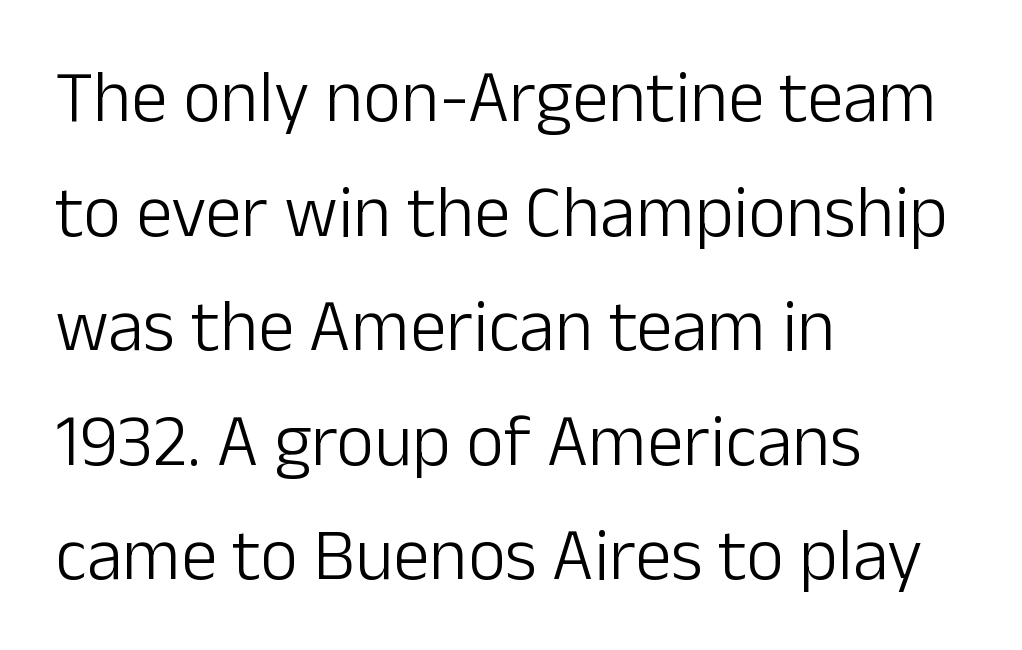
Compared with a centered layout, this one pins lines to the left instead. Vertically, the passage feels balanced, rows spaced as you'd expect. Letter spacing: default. No extra ink here — the face is not bold. These lines are composed in type without serifs.
